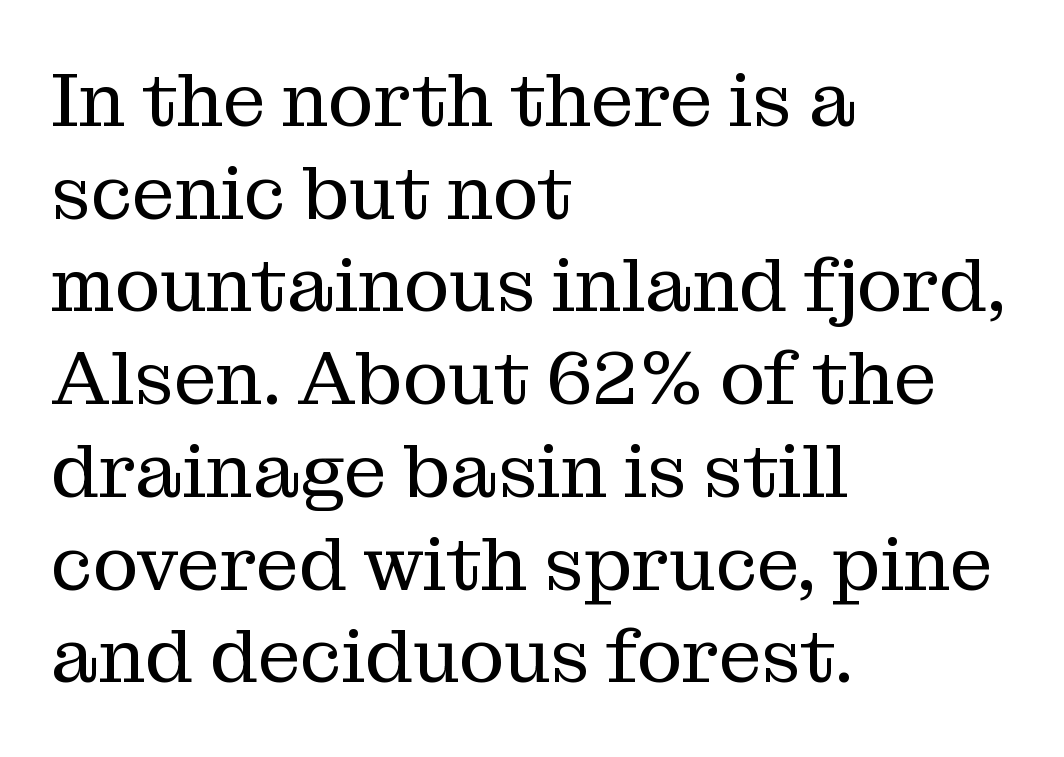
Q: Is the text bold? A: No.
Q: Is the text italic (slanted)? A: No, it is upright.
Q: Is the typeface a serif or a sans-serif typeface? A: Serif.
Q: Is the text underlined? A: No.
Q: How is the paragraph aligned? A: Left-aligned.
Q: Is the spacing between letters normal or unusually wide? A: Normal.
Q: Width (condensed, normal, or wide)? A: Normal.
Q: Stroke contrast? A: Medium.
Q: x-height? A: Medium.
Q: Monospaced? A: No.
